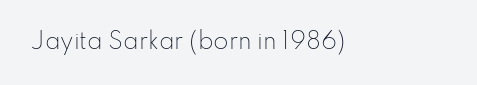
{"italic": "no", "bold": "no", "underline": "no", "letter_spacing": "normal", "letter_spacing_em": 0.0, "glyph_px": 22}
